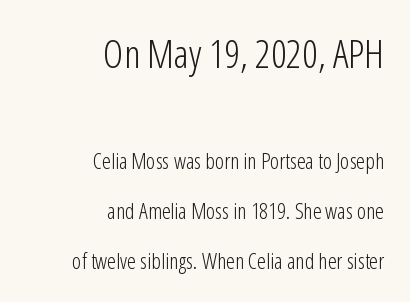
Q: Is the text bold? A: No.
Q: Is the text italic (slanted)? A: No, it is upright.
Q: Is the typeface a serif or a sans-serif typeface? A: Sans-serif.
Q: Is the text underlined? A: No.
Q: How is the paragraph aligned? A: Right-aligned.
Q: Is the spacing between letters normal or unusually wide? A: Normal.
Q: Is the spacing between lines tight, normal or loose? A: Loose.
Q: Which block of text is set in a larger size, the first (top) or the second (bottom)? A: The first (top) one.
Q: Width (condensed, normal, or wide)? A: Condensed.
Q: Stroke contrast? A: Low.
Q: x-height? A: Medium.
Q: Monospaced? A: No.
